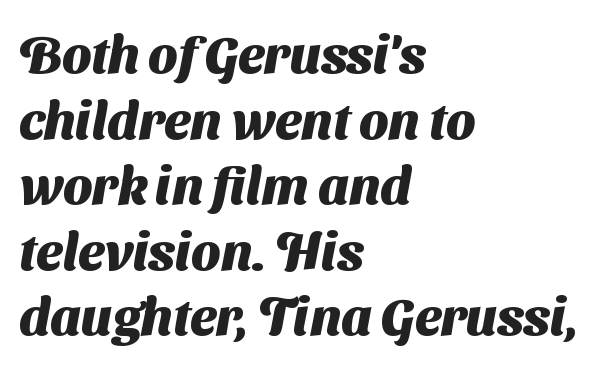
The image shows 52 px heavy sans-serif type; set left-aligned, normal line spacing (1.26x), normal letter spacing, not underlined; medium stroke contrast and a medium x-height.
